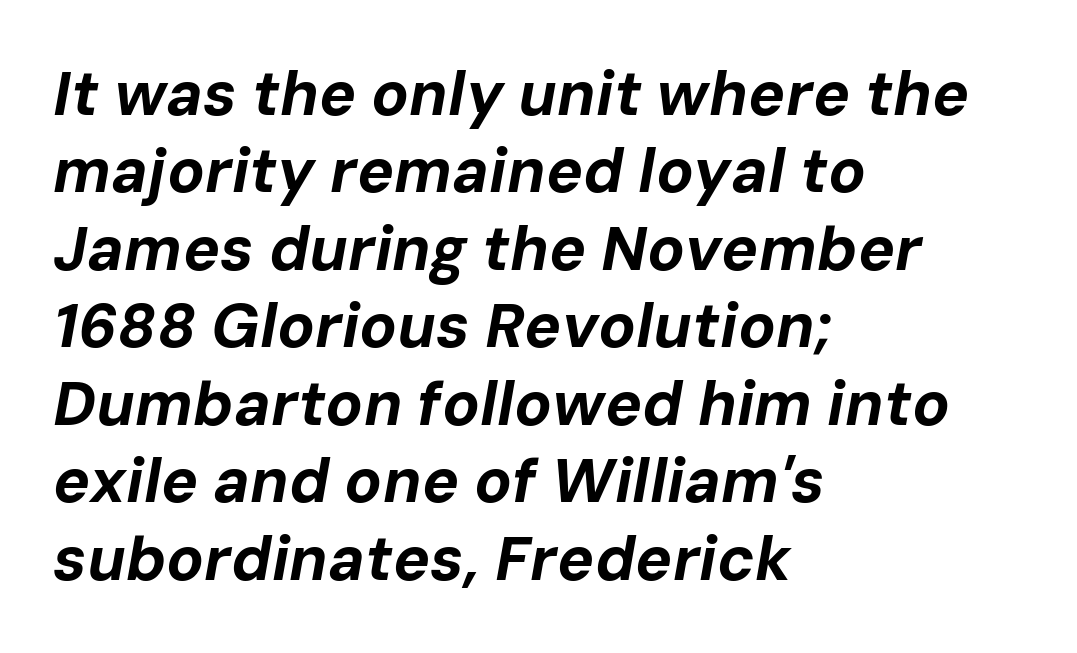
{"italic": "yes", "lean": "right", "slant_degrees": 10, "bold": "yes", "weight": "bold", "width": "normal", "stroke_contrast": "low", "x_height": "medium", "monospaced": "no", "underline": "no", "align": "left", "line_spacing": "normal", "line_spacing_ratio": 1.25, "letter_spacing": "normal", "letter_spacing_em": 0.0, "glyph_px": 62}
